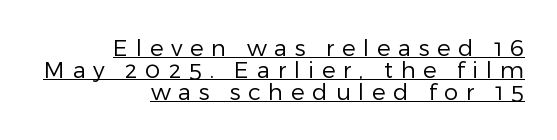
{"italic": "no", "bold": "no", "underline": "yes", "align": "right", "line_spacing": "tight", "line_spacing_ratio": 0.96, "letter_spacing": "wide", "letter_spacing_em": 0.33, "glyph_px": 23}
